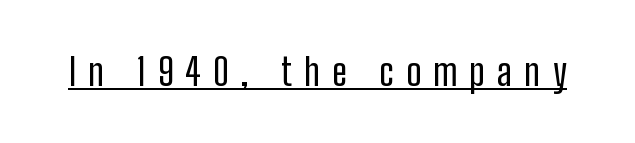
The image shows 37 px condensed sans-serif type, upright; set unusually wide letter spacing (+0.33 em), underlined; low stroke contrast and a medium x-height.
